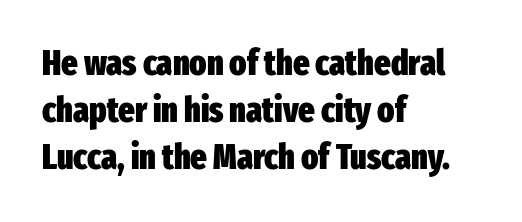
The typesetting leans heavy: a genuine bold. The zone under the glyphs is completely vacant. Note the varied advance widths — an 'i' is clearly narrower than an 'm'. The text block is weighted toward the left margin, trailing off unevenly rightward. Style check: upright. In terms of leading, this rendering sits right in the middle.
